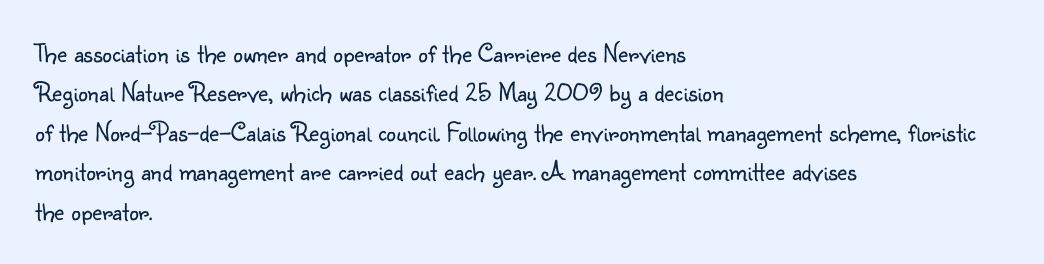
The image shows 27 px text type, upright; set left-aligned, normal line spacing (1.46x), normal letter spacing, not underlined.
